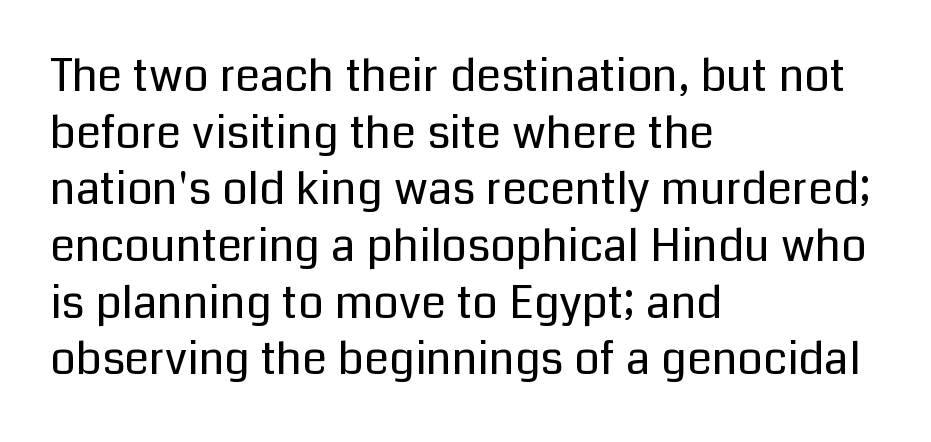
A typesetter would call this zero additional tracking. The rag falls on the right side of this text block. The typesetting does not lean heavy: it is not bold. Has an underline been added? It has not.
